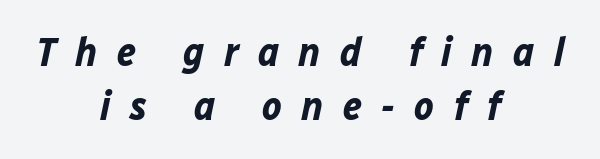
The image shows 41 px bold type, italic (leaning right); set centered, normal line spacing (1.32x), unusually wide letter spacing (+0.47 em), not underlined; low stroke contrast and a medium x-height.
